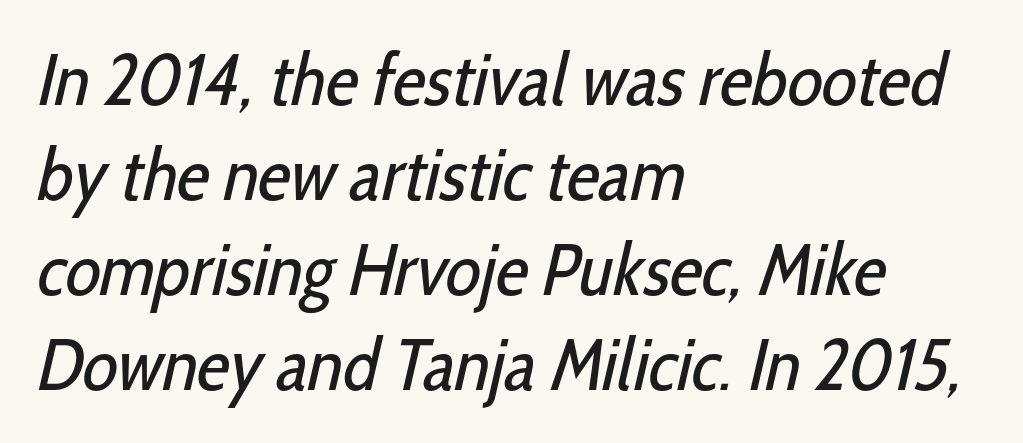
The image shows 73 px regular-weight, condensed sans-serif type; set left-aligned, normal line spacing (1.3x), normal letter spacing, not underlined; low stroke contrast and a medium x-height.
